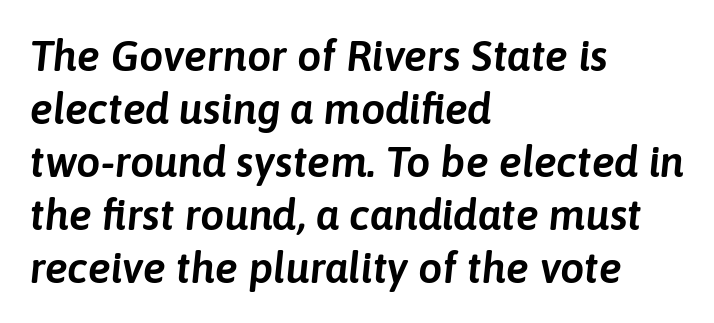
{"italic": "yes", "lean": "right", "slant_degrees": 6, "width": "normal", "stroke_contrast": "low", "x_height": "medium", "monospaced": "no", "underline": "no", "align": "left", "line_spacing_ratio": 1.23, "letter_spacing": "normal", "letter_spacing_em": 0.0, "glyph_px": 43}
